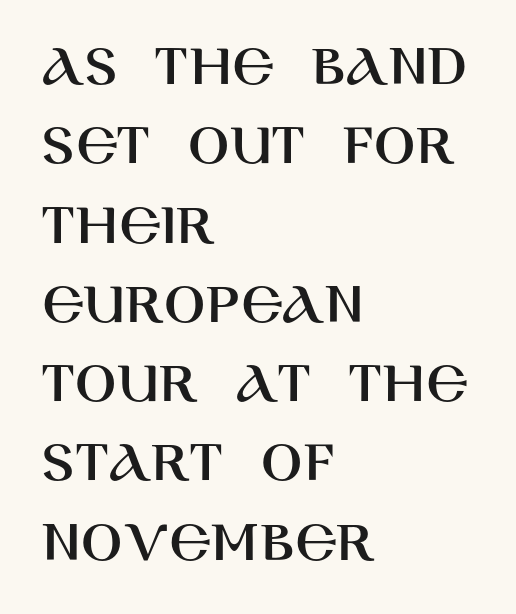
The image shows 61 px sans-serif type, upright; set left-aligned, normal line spacing (1.3x), normal letter spacing, not underlined; high stroke contrast and a large x-height.
